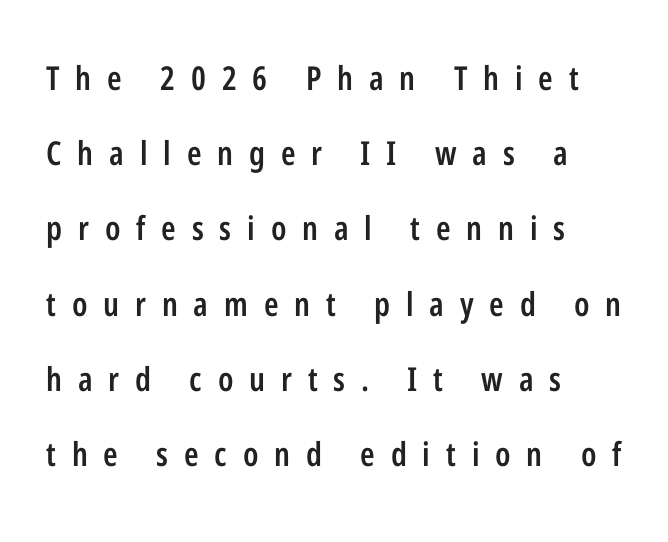
{"serif": "no", "italic": "no", "bold": "semi", "weight": "semibold", "width": "condensed", "stroke_contrast": "low", "x_height": "medium", "monospaced": "no", "underline": "no", "align": "left", "line_spacing": "loose", "line_spacing_ratio": 2.28, "letter_spacing": "wide", "letter_spacing_em": 0.48, "glyph_px": 33}
